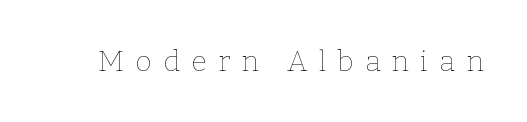
The image shows 29 px thin type, upright; set unusually wide letter spacing (+0.38 em), not underlined; low stroke contrast and a medium x-height.
